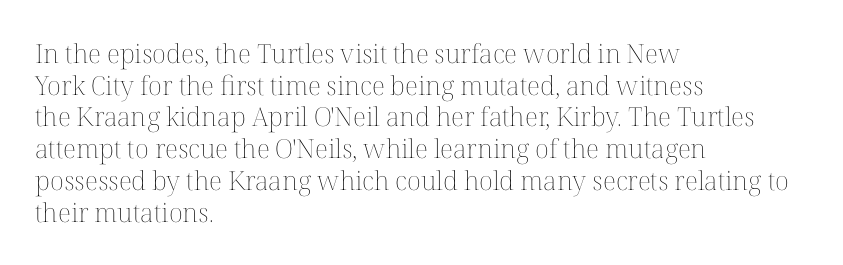
{"italic": "no", "bold": "no", "underline": "no", "align": "left", "line_spacing_ratio": 1.22, "letter_spacing": "normal", "letter_spacing_em": 0.0, "glyph_px": 26}
